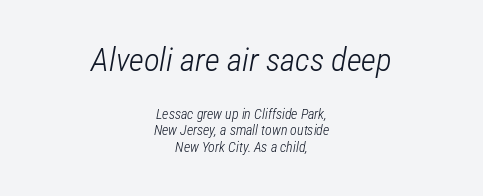
{"italic": "yes", "lean": "right", "slant_degrees": 12, "bold": "no", "weight": "light", "width": "condensed", "stroke_contrast": "low", "x_height": "medium", "monospaced": "no", "underline": "no", "align": "center", "line_spacing_ratio": 1.19, "letter_spacing": "normal", "letter_spacing_em": 0.0, "larger_block": "first", "size_ratio": 2.36, "glyph_px": 33}
